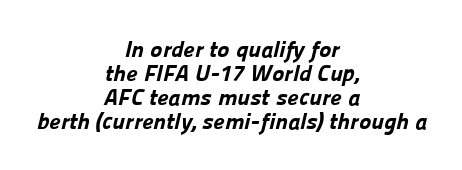
{"bold": "yes", "underline": "no", "align": "center", "line_spacing": "tight", "line_spacing_ratio": 1.04, "letter_spacing": "normal", "letter_spacing_em": 0.0, "glyph_px": 23}
